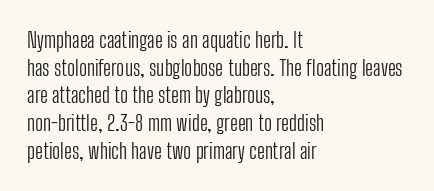
Every stem runs plumb, perpendicular to the baseline. Leftover space on each line is placed entirely after the last word. Check the space under the baseline: it is left empty. This reads as an unemphasized weight, regular at the heaviest. Caption: standard tracking, unaltered.
